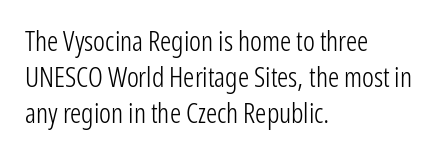
The image shows 28 px light, condensed sans-serif type, upright; set left-aligned, normal line spacing (1.28x), normal letter spacing, not underlined; low stroke contrast and a medium x-height.
